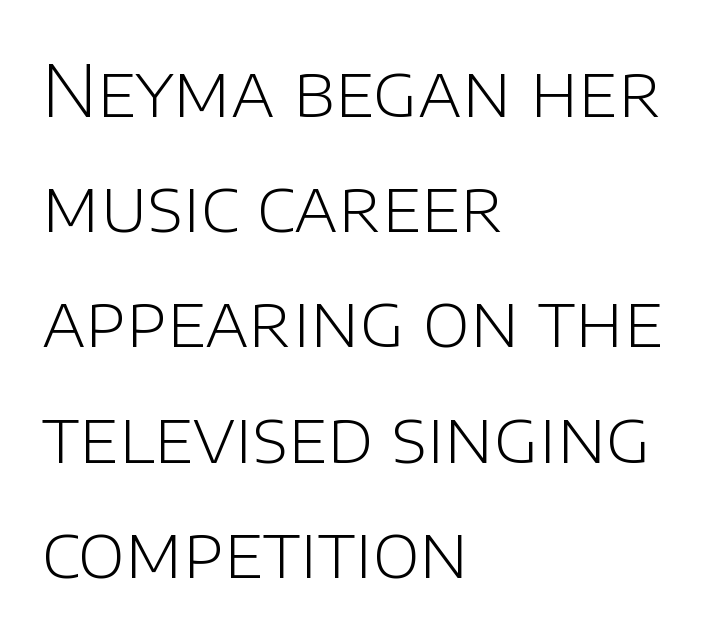
Is the letter spacing exaggerated? No — it looks like the ordinary default. Upright lettering throughout. Nobody drew a line under any word here. This rendering uses left alignment, leaving the right contour irregular.
